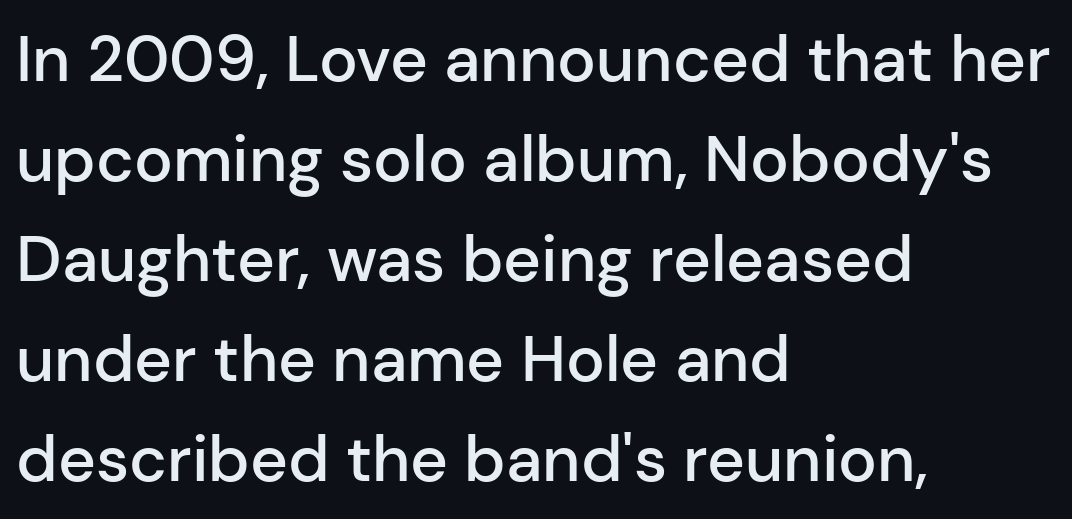
The letters carry no serifs — their stems end cleanly without finishing strokes. Every stem runs plumb, perpendicular to the baseline. The letters are semibold — heavier than regular but short of a full bold. Line spacing here is normal. Here the glyphs are tracked normally, forming tight word shapes. The passage shown is typed in a proportional face where columns would drift.
